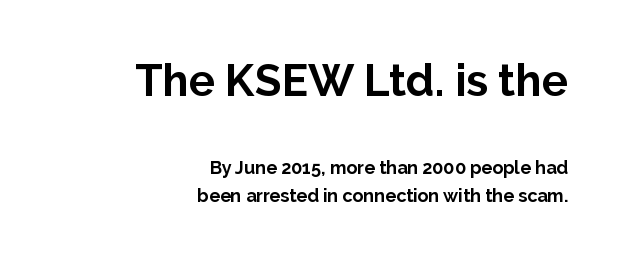
{"serif": "no", "italic": "no", "bold": "yes", "weight": "bold", "width": "normal", "stroke_contrast": "low", "x_height": "medium", "monospaced": "no", "underline": "no", "align": "right", "line_spacing": "normal", "line_spacing_ratio": 1.54, "letter_spacing": "normal", "letter_spacing_em": 0.0, "larger_block": "first", "size_ratio": 2.44, "glyph_px": 44}
